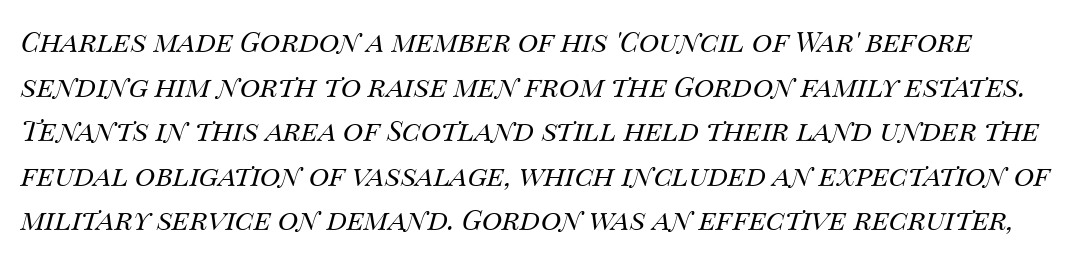
Q: Is the text bold? A: No.
Q: Is the text italic (slanted)? A: Yes, it leans right by about 14 degrees.
Q: Is the text underlined? A: No.
Q: Is the spacing between letters normal or unusually wide? A: Normal.
Q: Is the spacing between lines tight, normal or loose? A: Normal.
Q: Width (condensed, normal, or wide)? A: Normal.
Q: Stroke contrast? A: Medium.
Q: x-height? A: Large.
Q: Monospaced? A: No.
